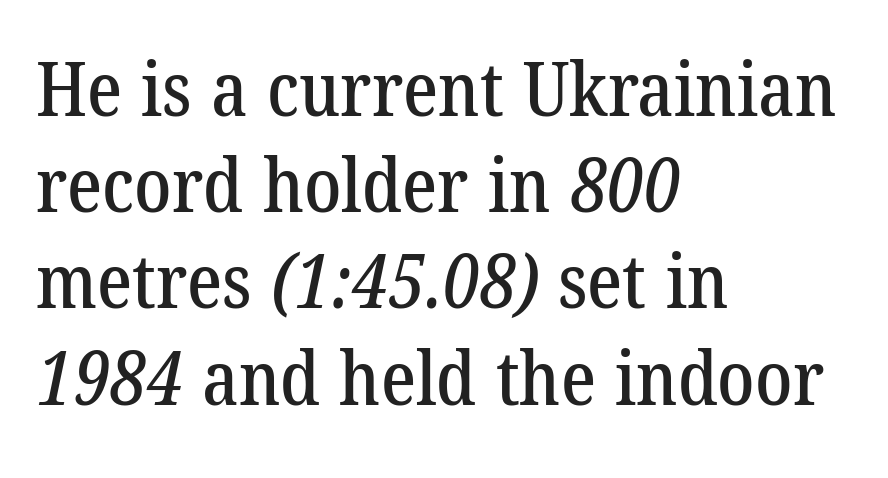
Q: Is the typeface a serif or a sans-serif typeface? A: Serif.
Q: Is the text underlined? A: No.
Q: How is the paragraph aligned? A: Left-aligned.
Q: Is the spacing between letters normal or unusually wide? A: Normal.
Q: Is the spacing between lines tight, normal or loose? A: Normal.
Q: Width (condensed, normal, or wide)? A: Normal.
Q: Stroke contrast? A: Low.
Q: x-height? A: Medium.
Q: Monospaced? A: No.
